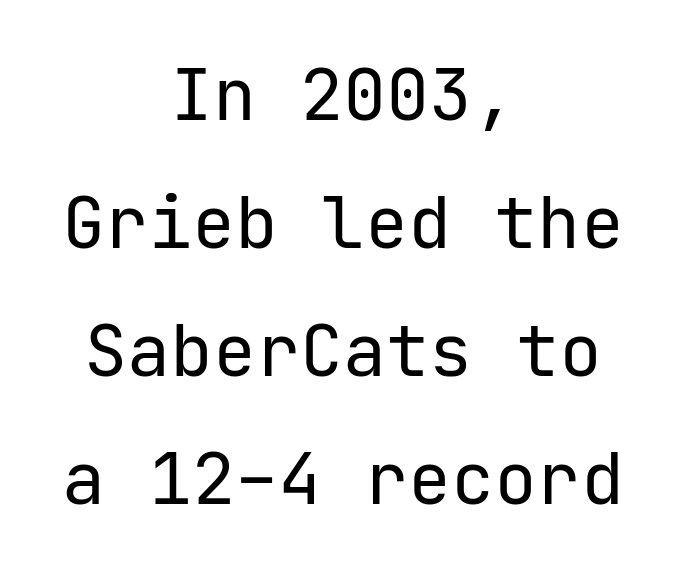
Q: Is the text bold? A: No.
Q: Is the text italic (slanted)? A: No, it is upright.
Q: Is the typeface a serif or a sans-serif typeface? A: Sans-serif.
Q: Is the text underlined? A: No.
Q: How is the paragraph aligned? A: Centered.
Q: Is the spacing between letters normal or unusually wide? A: Normal.
Q: Width (condensed, normal, or wide)? A: Normal.
Q: Stroke contrast? A: Low.
Q: x-height? A: Medium.
Q: Monospaced? A: Yes.
